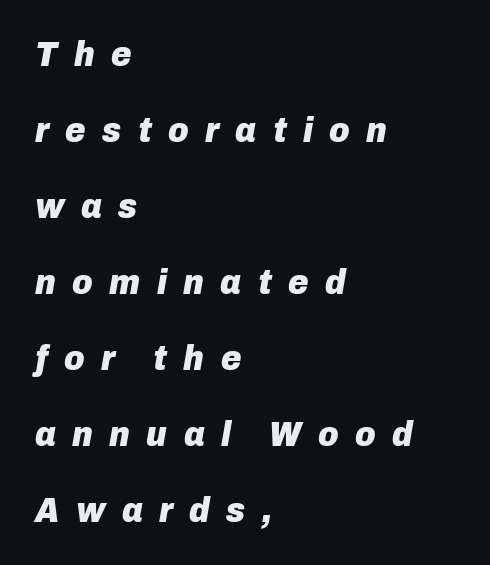
{"italic": "yes", "lean": "right", "slant_degrees": 10, "bold": "yes", "weight": "heavy", "width": "normal", "stroke_contrast": "low", "x_height": "medium", "monospaced": "no", "underline": "no", "align": "left", "line_spacing": "loose", "line_spacing_ratio": 2.17, "letter_spacing": "wide", "letter_spacing_em": 0.47, "glyph_px": 35}
